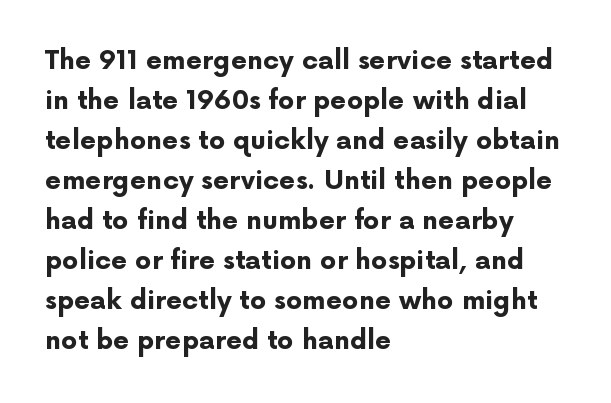
The image shows 26 px bold type, upright; set left-aligned, normal line spacing (1.54x), normal letter spacing, not underlined.
